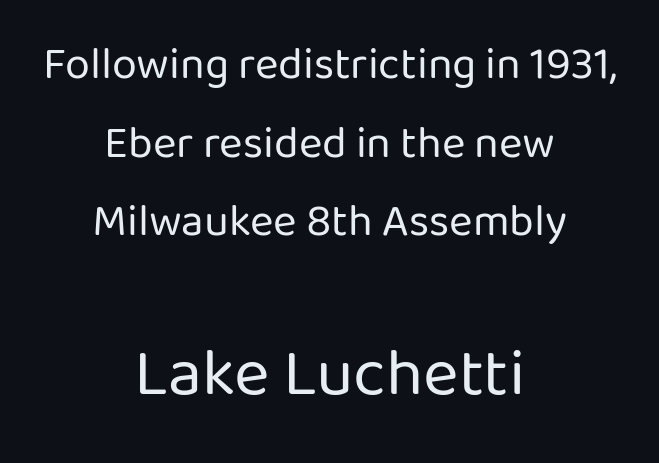
Which chunk is bigger? The second one — the bottom block dwarfs the top. Font category for this specimen: sans-serif. Each row of text sits above clean, open space. This sample has the flowing, uneven cadence of proportional lettering.
